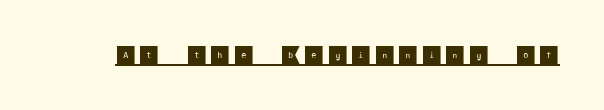
{"italic": "no", "underline": "yes", "letter_spacing": "wide", "letter_spacing_em": 0.2, "glyph_px": 20}
